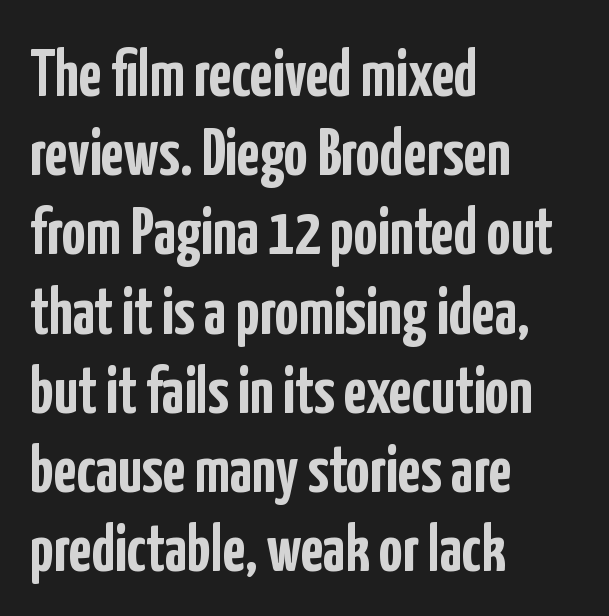
Tracking value appears to be zero — textbook default spacing. Spacing verdict: proportional, widths tailored to each character. No italicization has been applied; the sample stays upright. Caption: bold face, heavy strokes. Leftover space on each line is placed entirely after the last word. This sample uses a sans-serif face.
